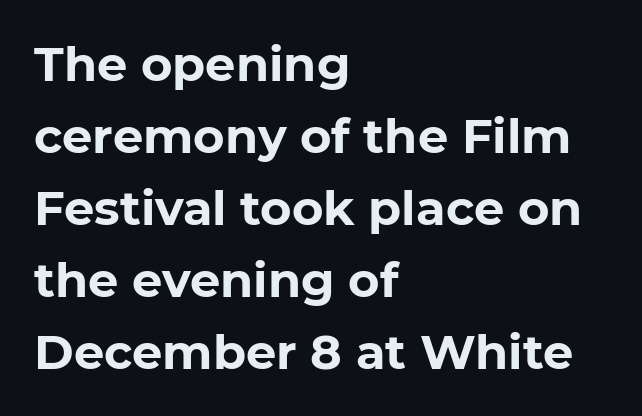
The image shows 48 px bold sans-serif type, upright; set left-aligned, normal line spacing (1.5x), normal letter spacing, not underlined; low stroke contrast and a medium x-height.
